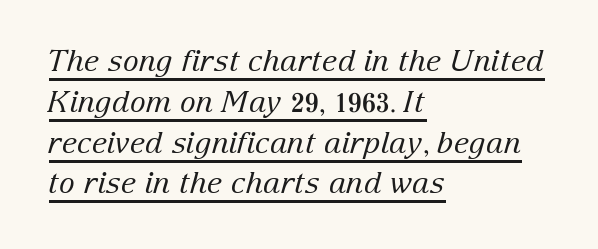
Horizontal bands of white between lines are of average thickness. These lines keep a tight, regular rhythm from letter to letter. Where is the straight margin? On the left. Notice how a bar underscores the lettering throughout. Spacing verdict: proportional, widths tailored to each character.
